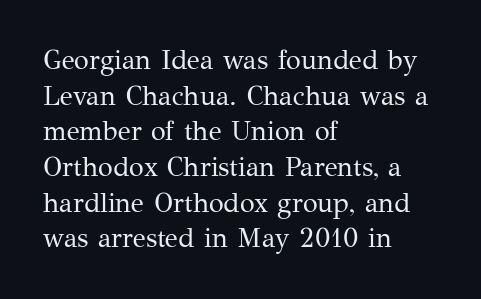
Notice how descenders clear the ascenders below comfortably — that's standard leading. Rule under the text: the space is simply empty. This rendering uses left alignment, leaving the right contour irregular. The type sits square on the baseline with zero lean. The font sits on the lighter half of the weight spectrum, regular included. The gaps between neighbouring characters are ordinary and unremarkable.
